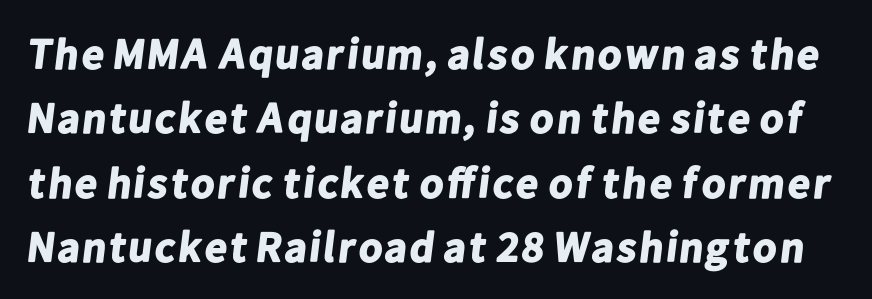
{"serif": "no", "bold": "yes", "weight": "bold", "width": "normal", "stroke_contrast": "low", "x_height": "medium", "monospaced": "no", "underline": "no", "line_spacing": "normal", "line_spacing_ratio": 1.5, "letter_spacing": "normal", "letter_spacing_em": 0.0, "glyph_px": 43}
